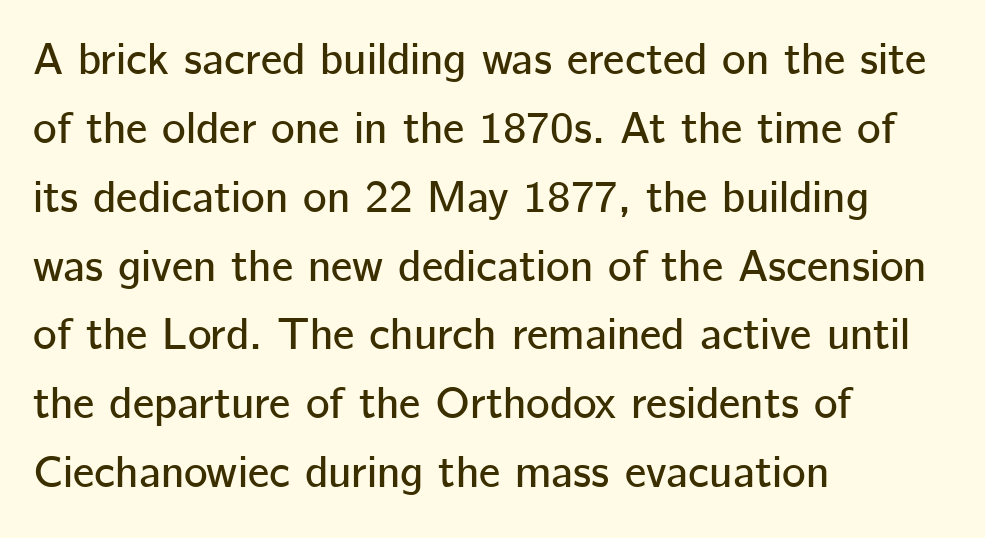
{"serif": "no", "italic": "no", "width": "normal", "stroke_contrast": "low", "x_height": "medium", "monospaced": "no", "underline": "no", "align": "left", "line_spacing": "normal", "line_spacing_ratio": 1.53, "letter_spacing": "normal", "letter_spacing_em": 0.0, "glyph_px": 45}
